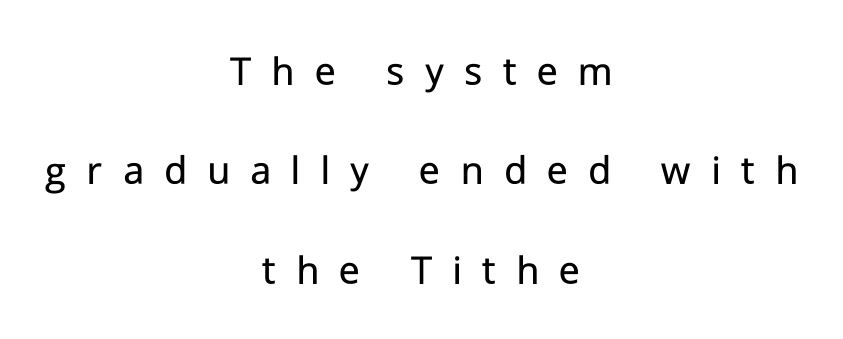
The image shows 43 px regular-weight sans-serif type, upright; set centered, loose line spacing (2.31x), unusually wide letter spacing (+0.47 em), not underlined; low stroke contrast and a medium x-height.
